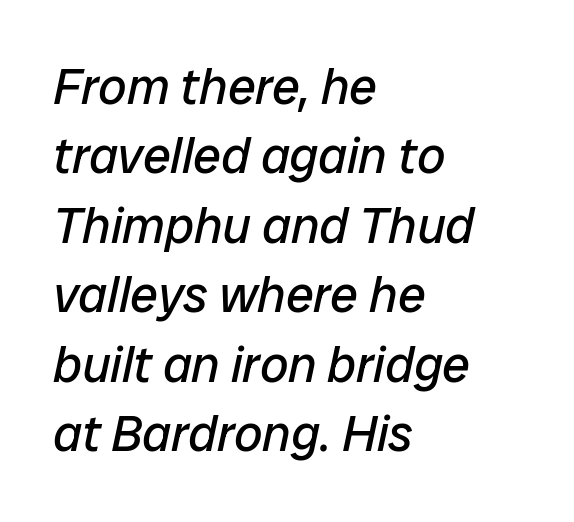
The image shows 50 px regular-weight type, italic (leaning right); set left-aligned, normal line spacing (1.39x), normal letter spacing, not underlined; low stroke contrast and a medium x-height.
